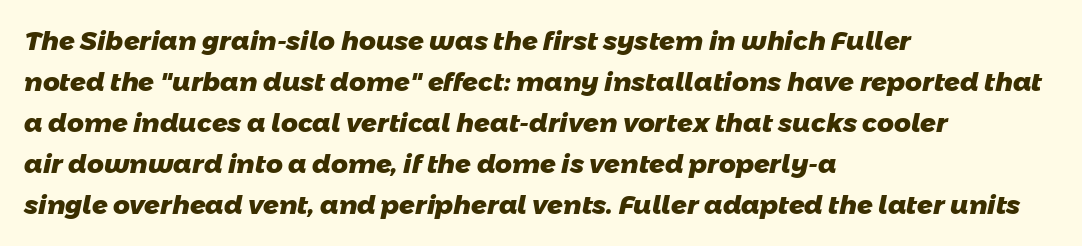
{"bold": "yes", "underline": "no", "align": "left", "line_spacing": "normal", "line_spacing_ratio": 1.58, "letter_spacing": "normal", "letter_spacing_em": 0.0, "glyph_px": 26}
